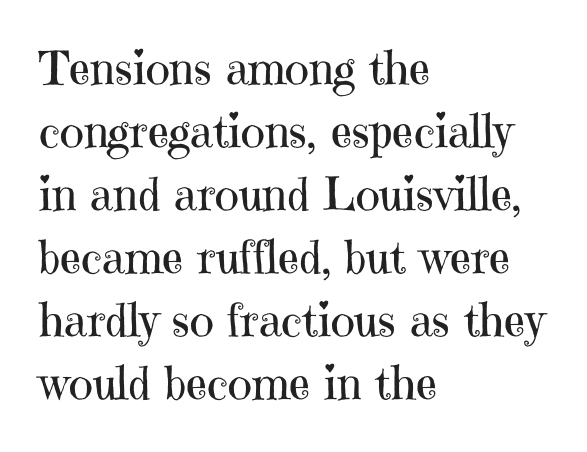
A typesetter would call this proportional, since set widths differ per character. Just letters on the line, the space beneath them empty. The rendering keeps characters at their native spacing. Line spacing here is normal. Where is the straight margin? On the left. Yep, those are serifs on the letters.
